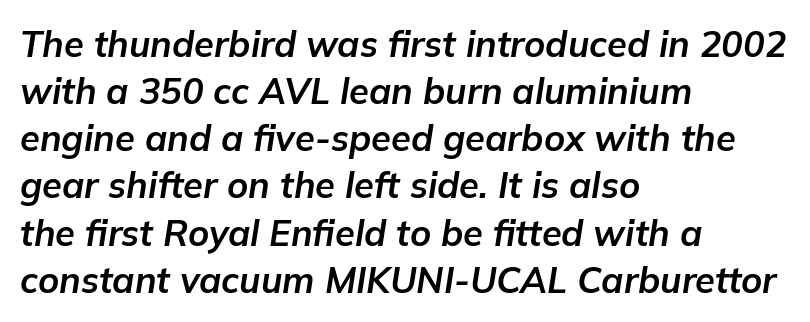
Proportional: the letters do not fall into vertical columns. The compositor pushed each line to the left boundary. Looking at the ascenders, they clearly lean. Check the space under the baseline: it is left empty. The passage shown stacks its lines at a standard gap. A full-strength bold gives these letters their thick strokes.
